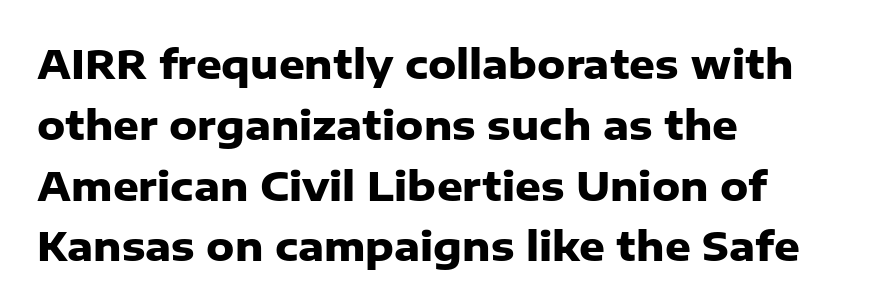
{"serif": "no", "italic": "no", "bold": "yes", "weight": "heavy", "width": "normal", "stroke_contrast": "low", "x_height": "medium", "monospaced": "no", "underline": "no", "align": "left", "line_spacing": "normal", "line_spacing_ratio": 1.52, "letter_spacing": "normal", "letter_spacing_em": 0.0, "glyph_px": 40}
